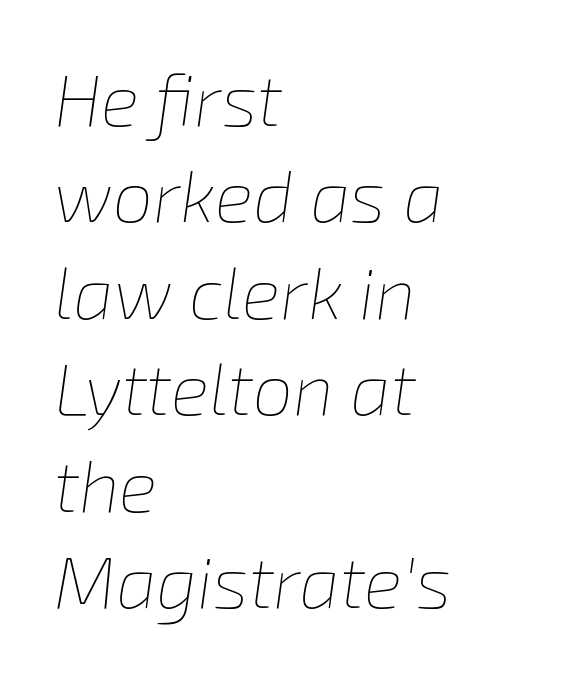
{"italic": "yes", "lean": "right", "slant_degrees": 8, "bold": "no", "weight": "thin", "width": "normal", "stroke_contrast": "low", "x_height": "medium", "monospaced": "no", "underline": "no", "align": "left", "line_spacing": "normal", "line_spacing_ratio": 1.34, "letter_spacing": "normal", "letter_spacing_em": 0.0, "glyph_px": 72}
